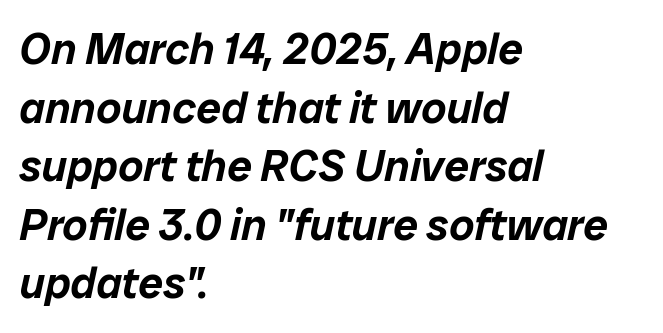
The passage shown stacks its lines at a standard gap. When letters slant like this, we call the style italic. Layout note: lines flush left. Honestly, the letter spacing is just normal — you wouldn't notice it. Looks like regular typesetting: each glyph gets only the width it needs. Check the space under the baseline: it is left empty.
